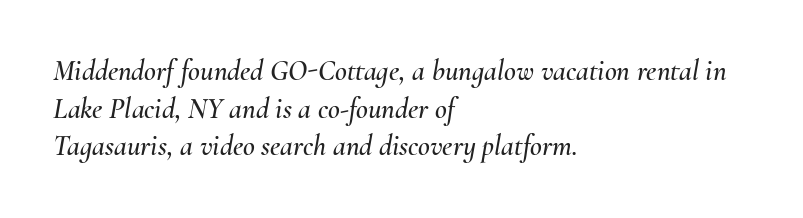
The vertical gap from one line to the next is medium. Left-aligned paragraph, ragged on the right. Students, note that the glyphs here touch the page at normal intervals. The lettering tilts uniformly, giving the passage an italic look. Check under the words: just untouched page. The passage shown is typed in a proportional face where columns would drift.
